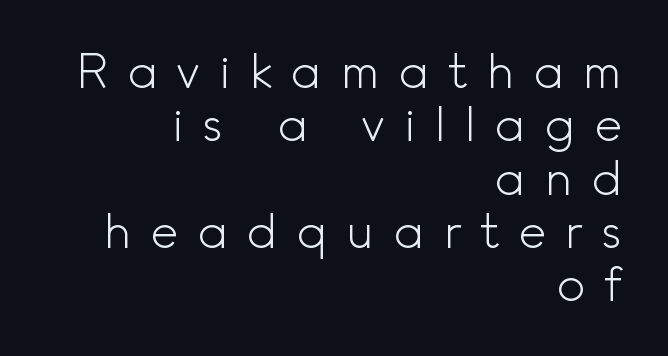
The image shows 48 px light sans-serif type, upright; set right-aligned, tight line spacing (1.11x), unusually wide letter spacing (+0.39 em), not underlined; a small x-height.
